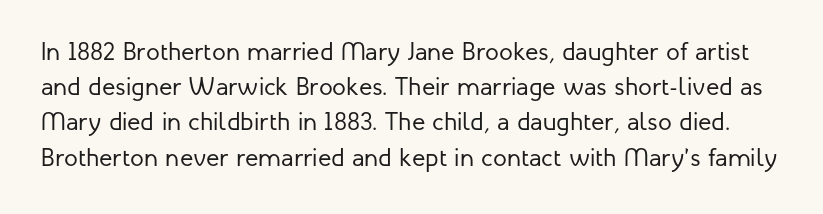
The weight tops out at a normal text grade. Check the space under the baseline: it is left empty. Inter-character spacing is left at the font's built-in metrics. Honestly, the row spacing looks completely unremarkable. The type sits square on the baseline with zero lean.
